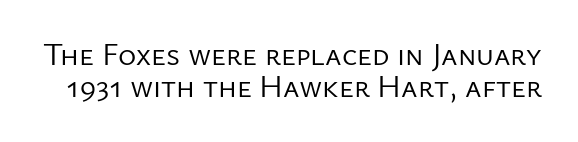
Q: Is the text bold? A: No.
Q: Is the text italic (slanted)? A: No, it is upright.
Q: Is the typeface a serif or a sans-serif typeface? A: Sans-serif.
Q: Is the text underlined? A: No.
Q: Is the spacing between letters normal or unusually wide? A: Normal.
Q: Is the spacing between lines tight, normal or loose? A: Tight.
Q: Width (condensed, normal, or wide)? A: Normal.
Q: Stroke contrast? A: Low.
Q: x-height? A: Medium.
Q: Monospaced? A: No.
